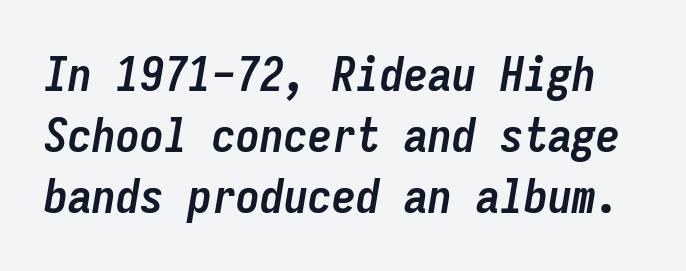
Q: Is the text bold? A: Yes.
Q: Is the text italic (slanted)? A: Yes, it leans right by about 9 degrees.
Q: Is the text underlined? A: No.
Q: Is the spacing between letters normal or unusually wide? A: Normal.
Q: Is the spacing between lines tight, normal or loose? A: Normal.
Q: Width (condensed, normal, or wide)? A: Condensed.
Q: Stroke contrast? A: Low.
Q: x-height? A: Medium.
Q: Monospaced? A: Yes.
